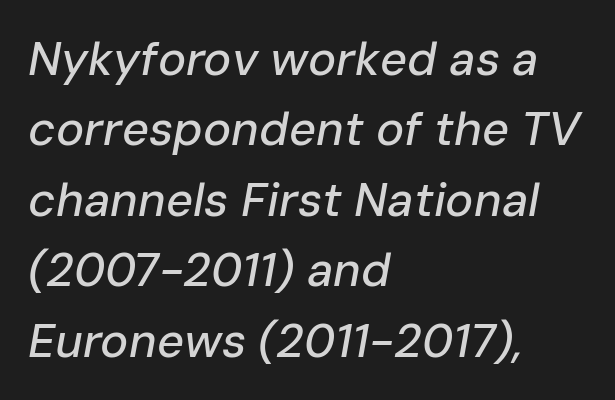
Q: Is the text italic (slanted)? A: Yes, it leans right by about 10 degrees.
Q: Is the text underlined? A: No.
Q: How is the paragraph aligned? A: Left-aligned.
Q: Is the spacing between letters normal or unusually wide? A: Normal.
Q: Is the spacing between lines tight, normal or loose? A: Normal.
Q: Width (condensed, normal, or wide)? A: Normal.
Q: Stroke contrast? A: Low.
Q: x-height? A: Medium.
Q: Monospaced? A: No.
